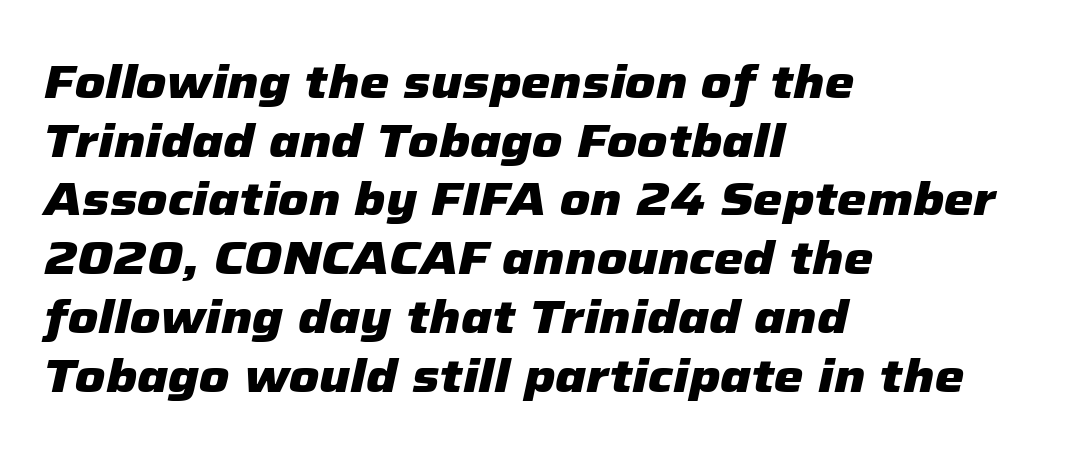
{"italic": "yes", "lean": "right", "slant_degrees": 12, "bold": "yes", "weight": "heavy", "width": "normal", "stroke_contrast": "low", "x_height": "medium", "monospaced": "no", "underline": "no", "align": "left", "line_spacing": "normal", "line_spacing_ratio": 1.25, "letter_spacing": "normal", "letter_spacing_em": 0.0, "glyph_px": 47}
